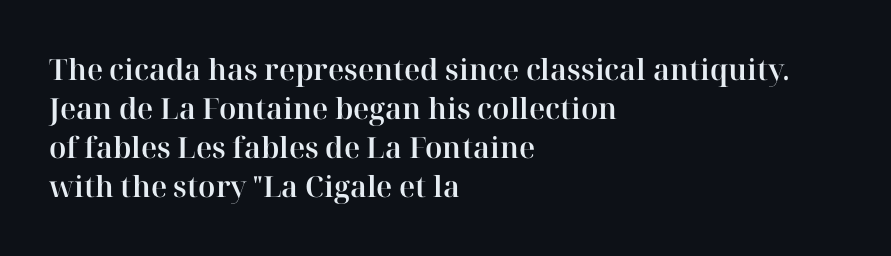
Q: Is the text italic (slanted)? A: No, it is upright.
Q: Is the typeface a serif or a sans-serif typeface? A: Serif.
Q: Is the text underlined? A: No.
Q: How is the paragraph aligned? A: Left-aligned.
Q: Is the spacing between letters normal or unusually wide? A: Normal.
Q: Is the spacing between lines tight, normal or loose? A: Normal.
Q: Width (condensed, normal, or wide)? A: Normal.
Q: Stroke contrast? A: High.
Q: x-height? A: Medium.
Q: Monospaced? A: No.
